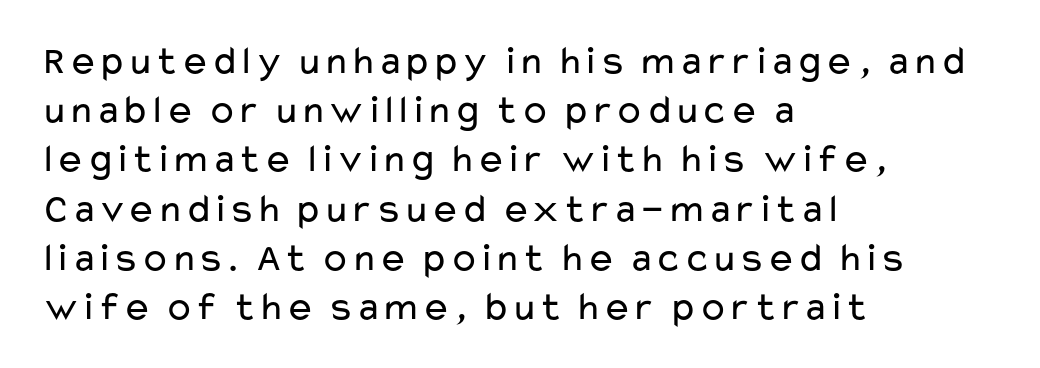
You could not count columns in this text — the font is proportionally spaced. The zone under the glyphs is completely vacant. Are there feet on the stems? There aren't — it's a sans. A light-to-regular cut is what we see here.
